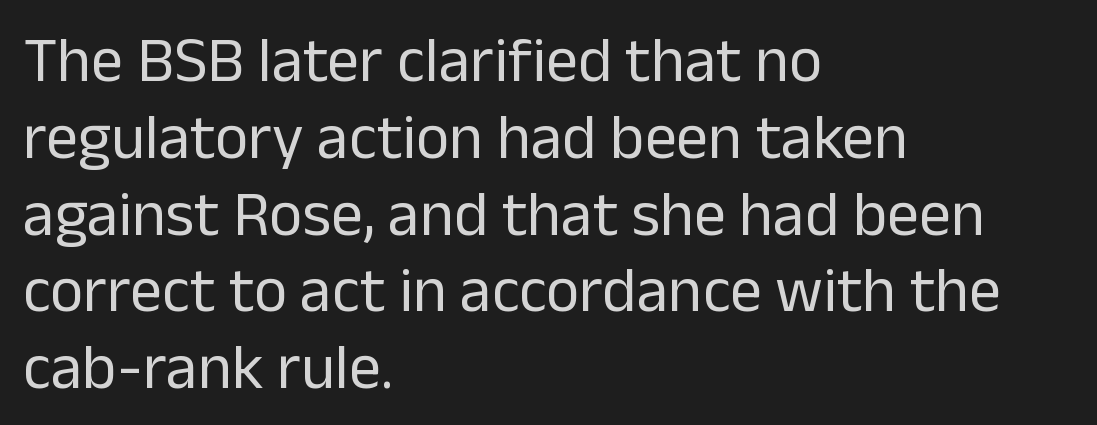
The strokes are not fattened; the text isn't bold. Line beginnings align vertically; line endings do not. Each letter keeps its own natural width here, so spacing adapts to shape. Notice how the stems are strictly vertical — no italics here. Note: no serifs on the glyphs.
